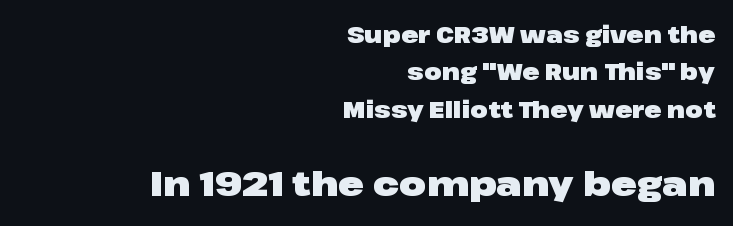
Regarding leading, the lines here are spaced in the standard way. In this sample the second text group is rendered at the bigger scale. These lines carry a lot of weight — the face is fully bold. Is this a fixed-width face? No — the glyphs have proportional, varying widths. The horizontal fit of the characters is conventional and even.
